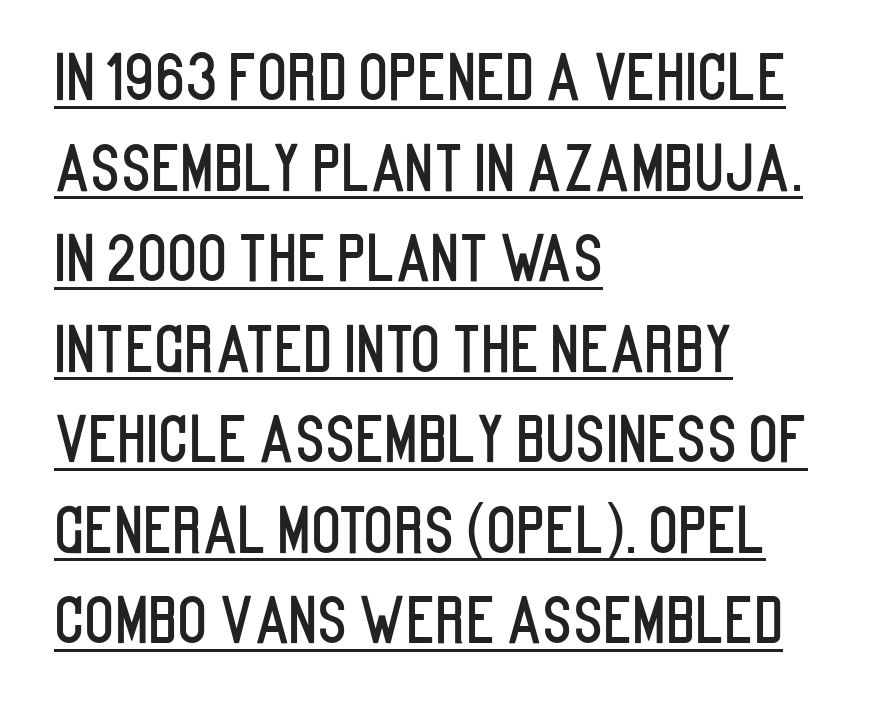
{"serif": "no", "italic": "no", "width": "condensed", "stroke_contrast": "low", "x_height": "large", "monospaced": "no", "underline": "yes", "align": "left", "line_spacing": "normal", "line_spacing_ratio": 1.46, "letter_spacing": "normal", "letter_spacing_em": 0.0, "glyph_px": 62}
